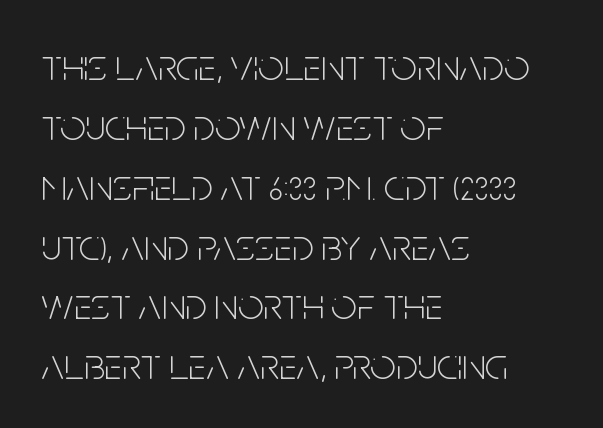
Q: Is the text bold? A: No.
Q: Is the text italic (slanted)? A: No, it is upright.
Q: Is the typeface a serif or a sans-serif typeface? A: Sans-serif.
Q: Is the text underlined? A: No.
Q: How is the paragraph aligned? A: Left-aligned.
Q: Is the spacing between letters normal or unusually wide? A: Normal.
Q: Is the spacing between lines tight, normal or loose? A: Normal.
Q: Width (condensed, normal, or wide)? A: Condensed.
Q: Stroke contrast? A: Low.
Q: x-height? A: Large.
Q: Monospaced? A: No.
